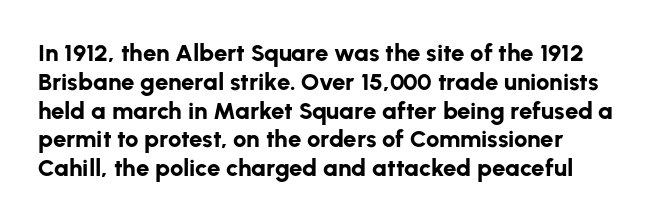
{"italic": "no", "bold": "yes", "underline": "no", "align": "left", "line_spacing_ratio": 1.2, "letter_spacing": "normal", "letter_spacing_em": 0.0, "glyph_px": 24}
